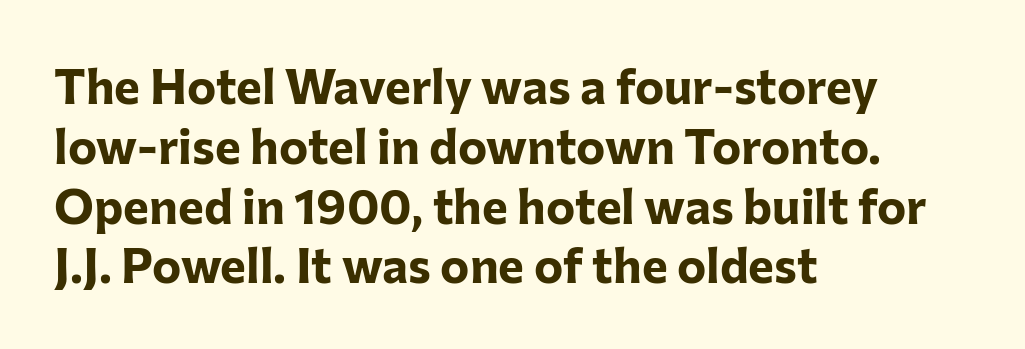
Q: Is the text bold? A: Yes.
Q: Is the text italic (slanted)? A: No, it is upright.
Q: Is the typeface a serif or a sans-serif typeface? A: Sans-serif.
Q: Is the text underlined? A: No.
Q: How is the paragraph aligned? A: Left-aligned.
Q: Is the spacing between letters normal or unusually wide? A: Normal.
Q: Width (condensed, normal, or wide)? A: Normal.
Q: Stroke contrast? A: Low.
Q: x-height? A: Medium.
Q: Monospaced? A: No.
